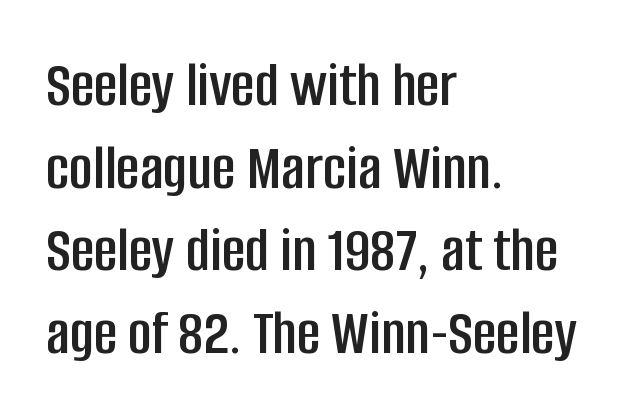
Each letter's strokes conclude bluntly, with no projecting serifs. In terms of leading, this rendering sits right in the middle. Which margin do the lines hug? The left one — the right edge is uneven. The face used here is proportionally spaced, like ordinary book or web type. The passage shown has conventional tracking throughout.
